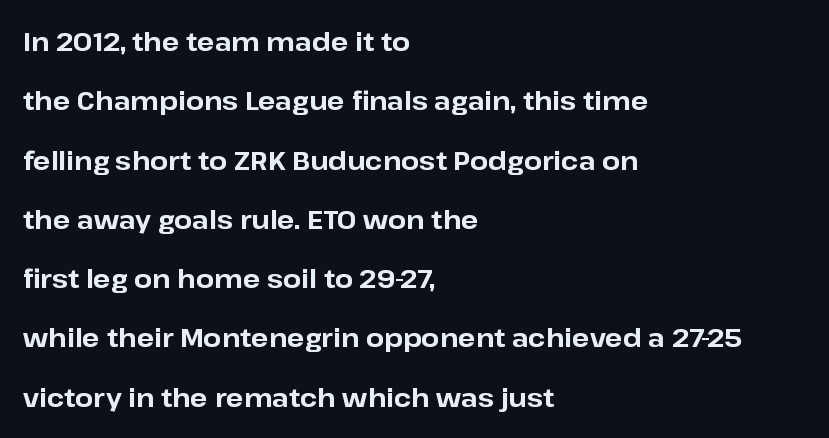
The image shows 26 px bold type, upright; set left-aligned, loose line spacing (2.28x), normal letter spacing, not underlined.
